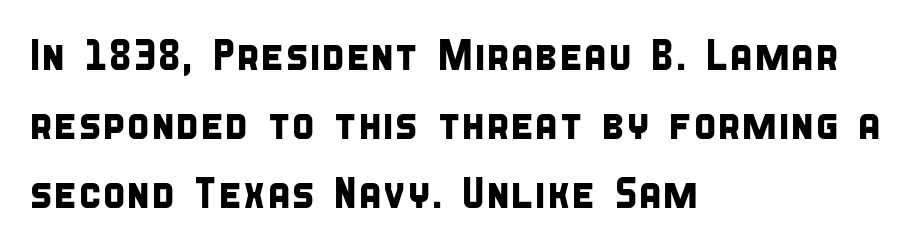
The image shows 43 px condensed sans-serif type; set left-aligned, normal line spacing (1.6x), normal letter spacing, not underlined; low stroke contrast and a large x-height.
